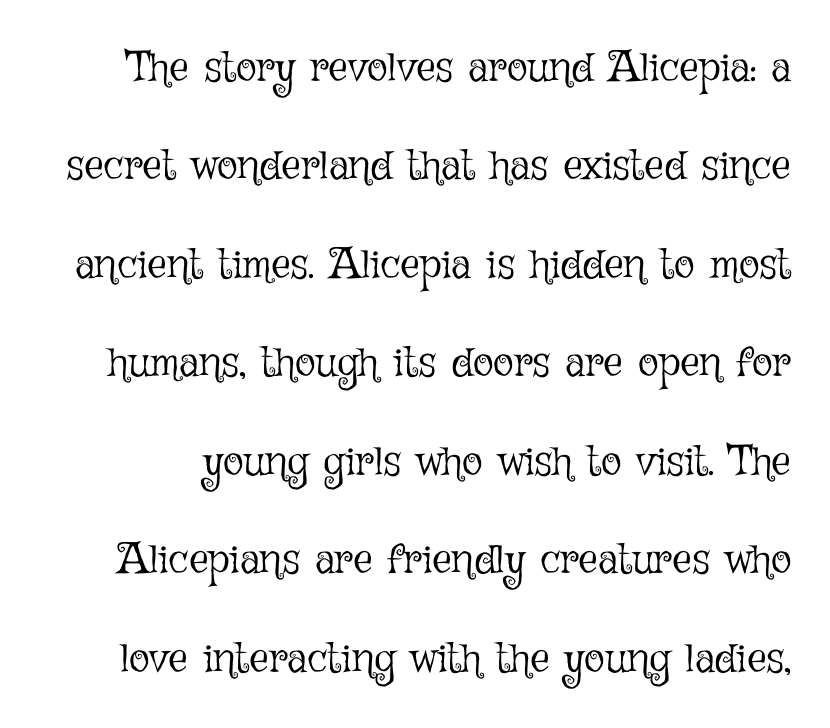
Q: Is the text bold? A: No.
Q: Is the text italic (slanted)? A: No, it is upright.
Q: Is the text underlined? A: No.
Q: Is the spacing between letters normal or unusually wide? A: Normal.
Q: Is the spacing between lines tight, normal or loose? A: Loose.
Q: Width (condensed, normal, or wide)? A: Normal.
Q: Stroke contrast? A: Low.
Q: x-height? A: Medium.
Q: Monospaced? A: No.
